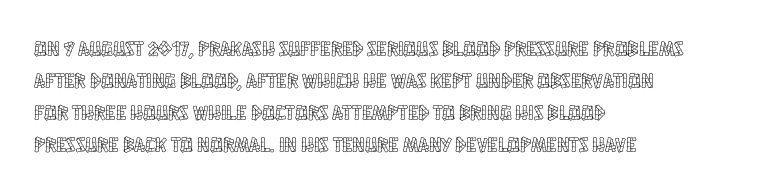
Spacing between characters is what you'd get straight out of the box. This sample is left-justified, so line endings fall wherever the words run out. Has an underline been added? It has not. Evenly set lines give the paragraph a standard silhouette. You can tell it's not italic because the verticals are truly vertical.
